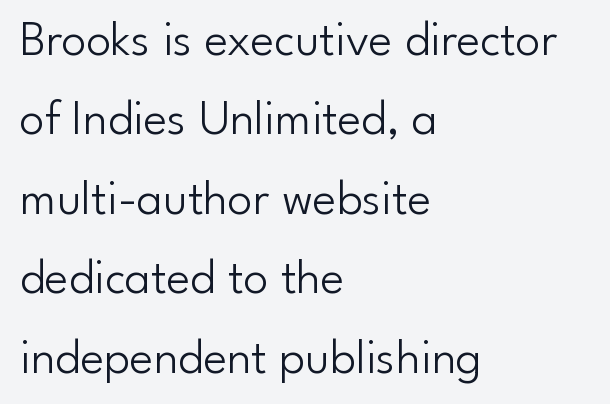
{"serif": "no", "italic": "no", "bold": "no", "weight": "light", "width": "normal", "stroke_contrast": "low", "x_height": "small", "monospaced": "no", "underline": "no", "align": "left", "line_spacing": "normal", "line_spacing_ratio": 1.59, "letter_spacing": "normal", "letter_spacing_em": 0.0, "glyph_px": 50}
